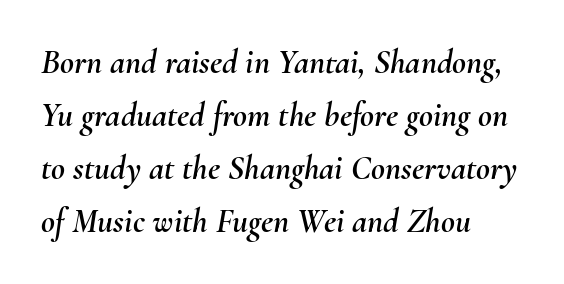
Q: Is the text italic (slanted)? A: Yes, it leans right by about 10 degrees.
Q: Is the text underlined? A: No.
Q: How is the paragraph aligned? A: Left-aligned.
Q: Is the spacing between letters normal or unusually wide? A: Normal.
Q: Is the spacing between lines tight, normal or loose? A: Normal.
Q: Width (condensed, normal, or wide)? A: Normal.
Q: Stroke contrast? A: Medium.
Q: x-height? A: Small.
Q: Monospaced? A: No.
